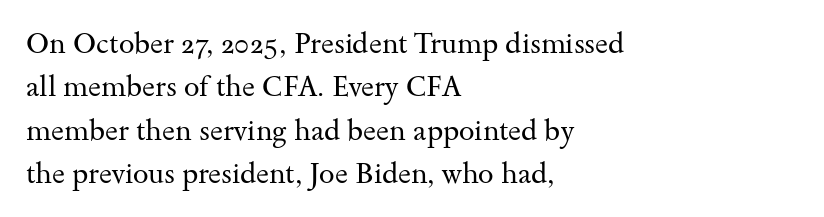
Old-style or modern, the face here clearly has serifs. The zone under the glyphs is completely vacant. Weight class: somewhere from thin through regular. The font's upright variant was chosen for this text.
